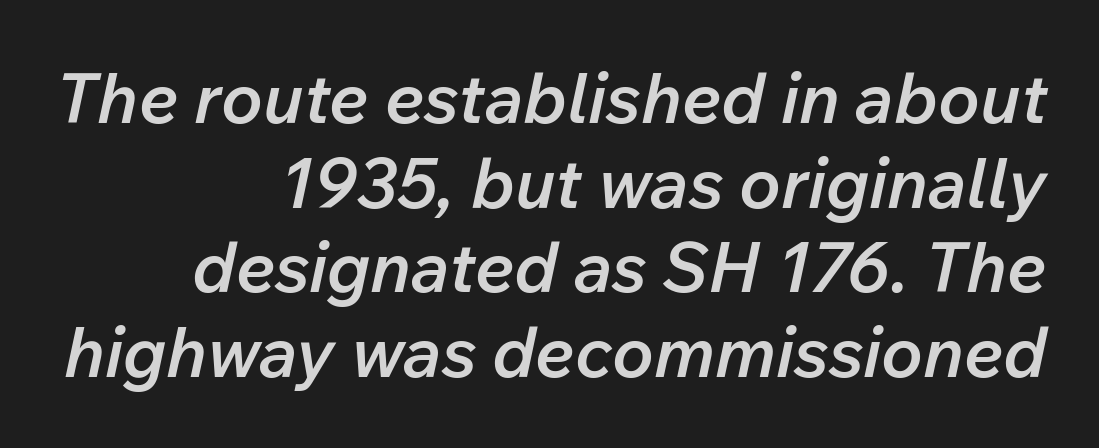
The image shows 70 px semibold type, italic (leaning right); set right-aligned, line spacing 1.21x, normal letter spacing, not underlined; low stroke contrast and a medium x-height.
